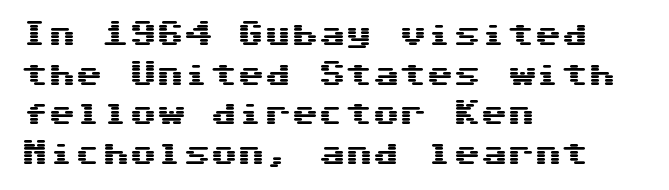
Reading down the column, the eye jumps a familiar distance to each next line. The gaps between neighbouring characters are ordinary and unremarkable. Every character sits straight up, as roman type does. These lines stack with their left ends in a neat column. Bare-footed words on every line.
